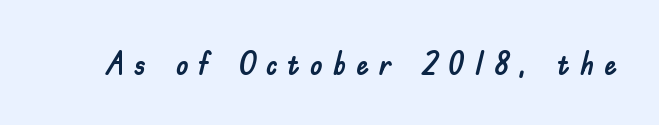
The image shows 32 px sans-serif type; set unusually wide letter spacing (+0.3 em), not underlined; low stroke contrast and a small x-height.
